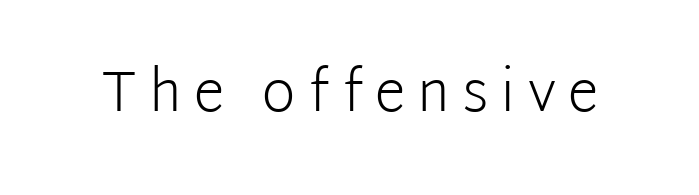
The image shows 57 px light sans-serif type, upright; set unusually wide letter spacing (+0.21 em), not underlined; low stroke contrast and a medium x-height.
